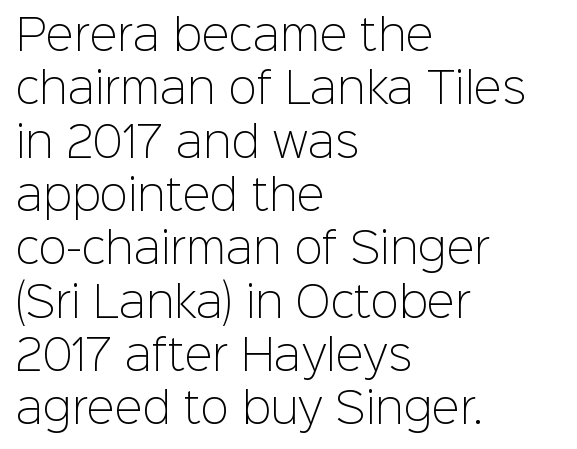
{"serif": "no", "italic": "no", "bold": "no", "weight": "light", "width": "normal", "stroke_contrast": "low", "x_height": "medium", "monospaced": "no", "underline": "no", "align": "left", "line_spacing": "normal", "line_spacing_ratio": 1.27, "letter_spacing": "normal", "letter_spacing_em": 0.0, "glyph_px": 42}
